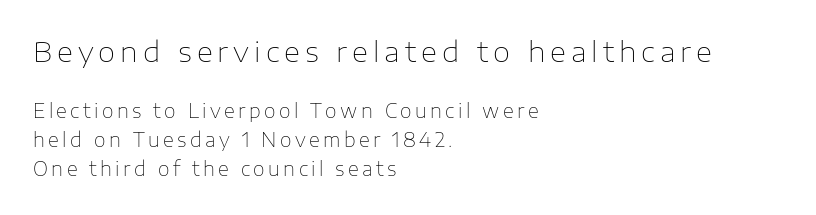
Grotesque or geometric, the face here clearly has no serifs. Horizontal bands of white between lines are of average thickness. The gap between lines stays unmarked. Varying glyph widths throughout — classic text-font behaviour. Alignment: flush left. Posture: straight, roman, zero tilt.
